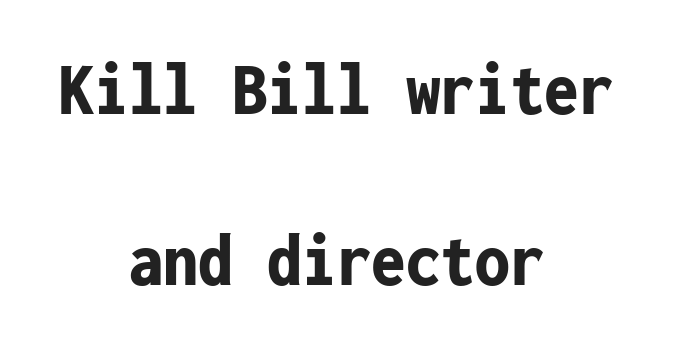
The image shows 77 px bold, condensed sans-serif type, upright, monospaced; set centered, loose line spacing (2.22x), normal letter spacing, not underlined; low stroke contrast and a medium x-height.
